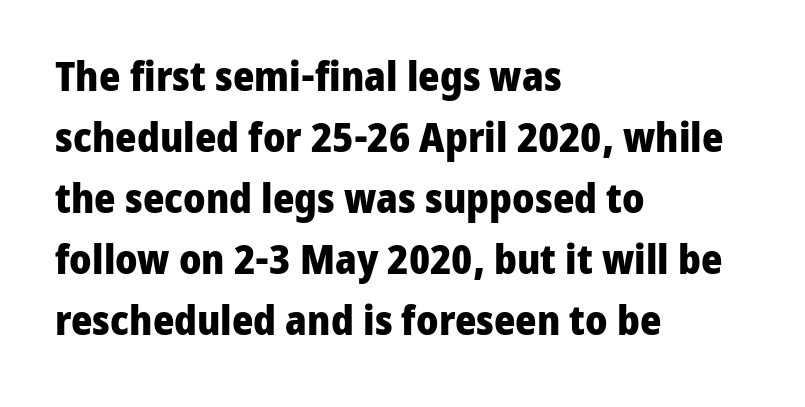
The image shows 41 px heavy sans-serif type, upright; set left-aligned, normal line spacing (1.49x), normal letter spacing, not underlined; low stroke contrast and a medium x-height.
